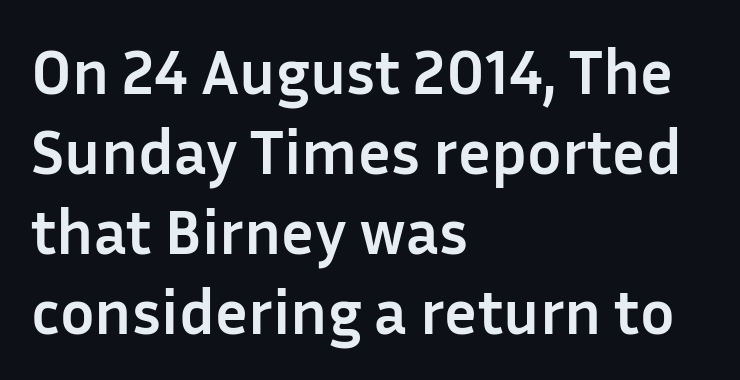
The image shows 64 px semibold sans-serif type, upright; set left-aligned, normal line spacing (1.25x), normal letter spacing, not underlined; low stroke contrast and a medium x-height.
